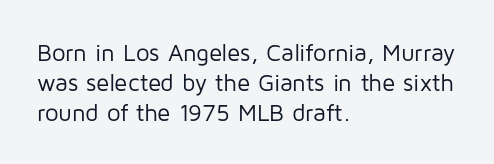
Q: Is the text bold? A: No.
Q: Is the text italic (slanted)? A: No, it is upright.
Q: Is the text underlined? A: No.
Q: How is the paragraph aligned? A: Left-aligned.
Q: Is the spacing between letters normal or unusually wide? A: Normal.
Q: Is the spacing between lines tight, normal or loose? A: Normal.
